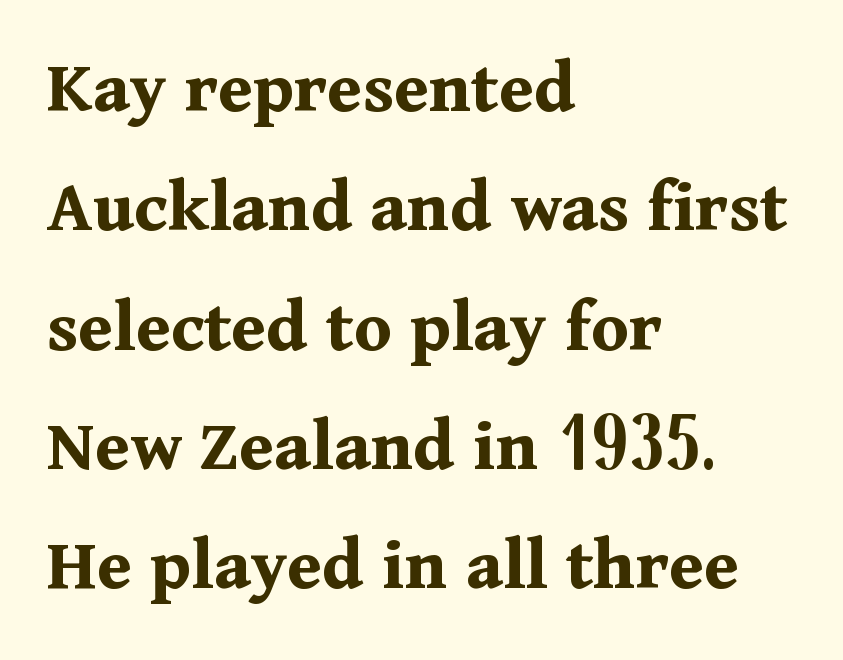
Q: Is the text bold? A: Yes.
Q: Is the text italic (slanted)? A: No, it is upright.
Q: Is the typeface a serif or a sans-serif typeface? A: Serif.
Q: Is the text underlined? A: No.
Q: How is the paragraph aligned? A: Left-aligned.
Q: Is the spacing between letters normal or unusually wide? A: Normal.
Q: Is the spacing between lines tight, normal or loose? A: Normal.
Q: Width (condensed, normal, or wide)? A: Normal.
Q: Stroke contrast? A: Medium.
Q: x-height? A: Medium.
Q: Monospaced? A: No.
